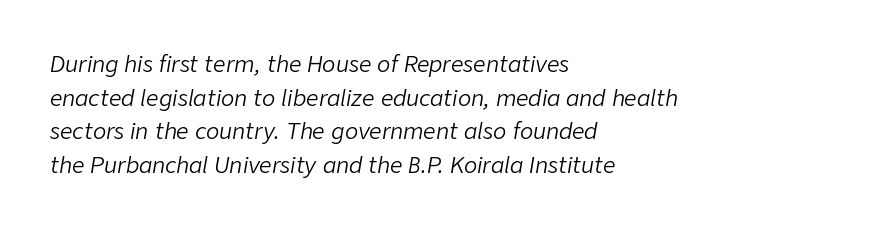
{"italic": "yes", "lean": "right", "slant_degrees": 9, "bold": "no", "underline": "no", "align": "left", "line_spacing": "normal", "line_spacing_ratio": 1.53, "letter_spacing": "normal", "letter_spacing_em": 0.0, "glyph_px": 22}
